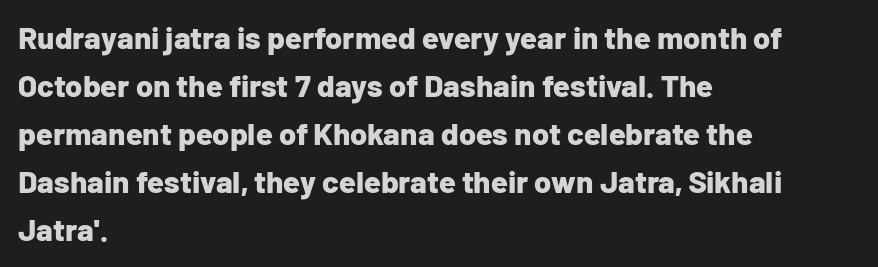
Q: Is the text bold? A: Yes.
Q: Is the text italic (slanted)? A: No, it is upright.
Q: Is the typeface a serif or a sans-serif typeface? A: Sans-serif.
Q: Is the text underlined? A: No.
Q: How is the paragraph aligned? A: Left-aligned.
Q: Is the spacing between letters normal or unusually wide? A: Normal.
Q: Is the spacing between lines tight, normal or loose? A: Normal.
Q: Width (condensed, normal, or wide)? A: Normal.
Q: Stroke contrast? A: Low.
Q: x-height? A: Medium.
Q: Monospaced? A: No.
